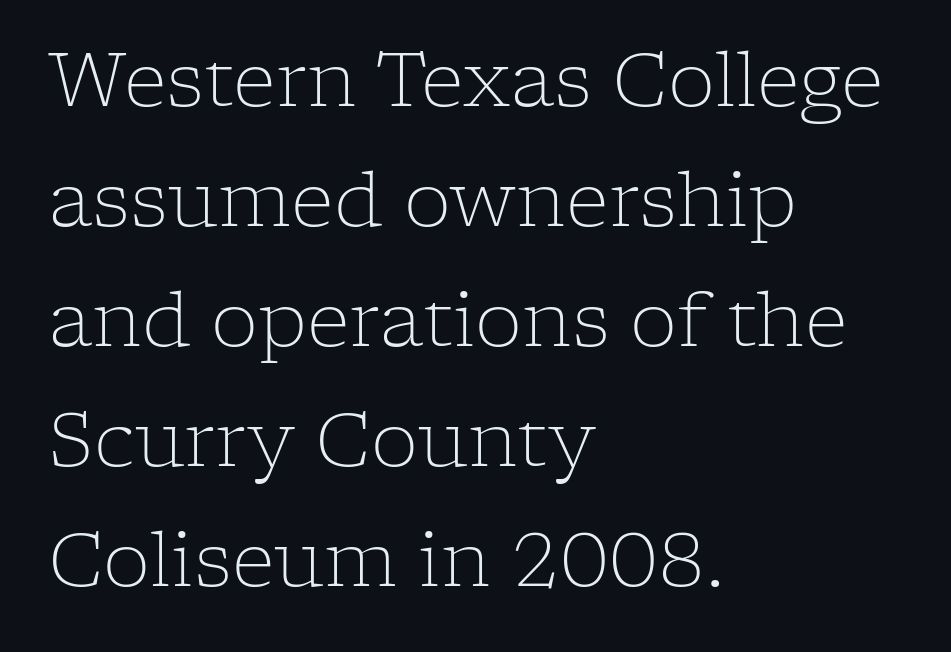
{"serif": "yes", "italic": "no", "bold": "no", "weight": "light", "width": "normal", "stroke_contrast": "low", "x_height": "medium", "monospaced": "no", "underline": "no", "align": "left", "line_spacing": "normal", "line_spacing_ratio": 1.6, "letter_spacing": "normal", "letter_spacing_em": 0.0, "glyph_px": 75}
